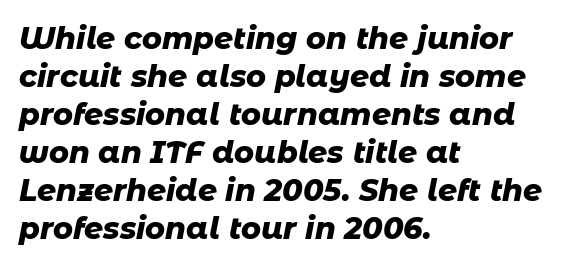
Q: Is the text bold? A: Yes.
Q: Is the text italic (slanted)? A: Yes, it leans right by about 11 degrees.
Q: Is the text underlined? A: No.
Q: How is the paragraph aligned? A: Left-aligned.
Q: Is the spacing between letters normal or unusually wide? A: Normal.
Q: Is the spacing between lines tight, normal or loose? A: Normal.
Q: Width (condensed, normal, or wide)? A: Normal.
Q: Stroke contrast? A: Low.
Q: x-height? A: Medium.
Q: Monospaced? A: No.
